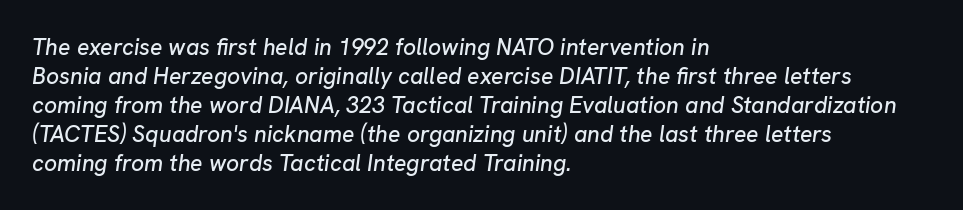
Summary of vertical rhythm: regular, with standard interline spacing. Rule under the text: the space is simply empty. Nothing unusual about the tracking: characters are spaced as the font intends. The axis of the letterforms is tilted away from vertical. Compared with a centered layout, this one pins lines to the left instead.
